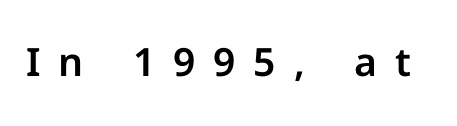
Q: Is the text italic (slanted)? A: No, it is upright.
Q: Is the typeface a serif or a sans-serif typeface? A: Sans-serif.
Q: Is the text underlined? A: No.
Q: Is the spacing between letters normal or unusually wide? A: Unusually wide.
Q: Width (condensed, normal, or wide)? A: Normal.
Q: Stroke contrast? A: Low.
Q: x-height? A: Medium.
Q: Monospaced? A: No.
